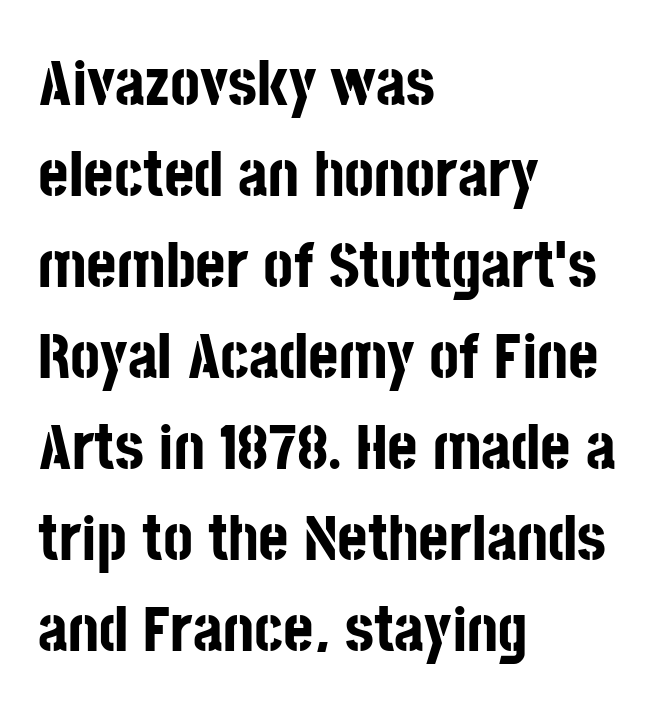
{"serif": "no", "italic": "no", "bold": "yes", "weight": "bold", "width": "condensed", "stroke_contrast": "low", "x_height": "large", "monospaced": "no", "underline": "no", "align": "left", "line_spacing": "normal", "line_spacing_ratio": 1.4, "letter_spacing": "normal", "letter_spacing_em": 0.0, "glyph_px": 65}
